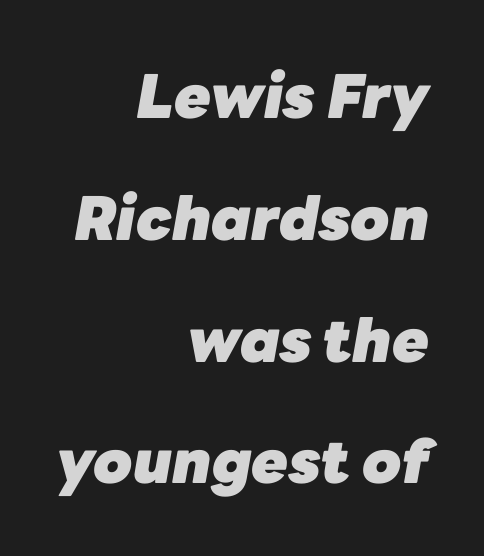
This block would shrink considerably if given ordinary leading; it's expanded now. The space beneath each line is pristine and unruled. Would a proofreader flag this as italicized? Yes. In terms of weight, the rendering is a true, heavy bold. The paragraph shown leans on its right margin.
